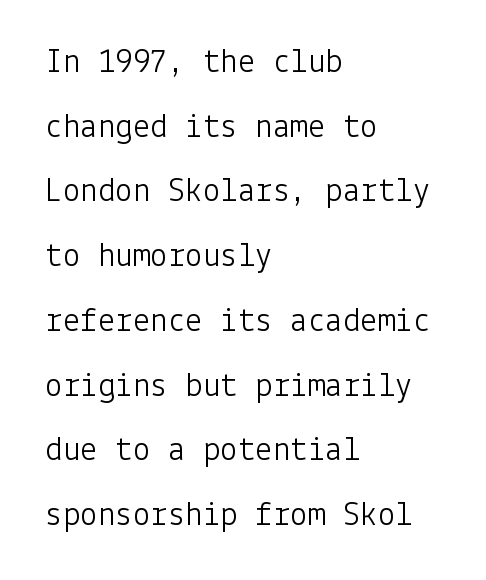
{"serif": "no", "italic": "no", "bold": "no", "weight": "light", "width": "normal", "stroke_contrast": "low", "x_height": "medium", "underline": "no", "align": "left", "line_spacing_ratio": 1.85, "letter_spacing": "normal", "letter_spacing_em": 0.0, "glyph_px": 35}
